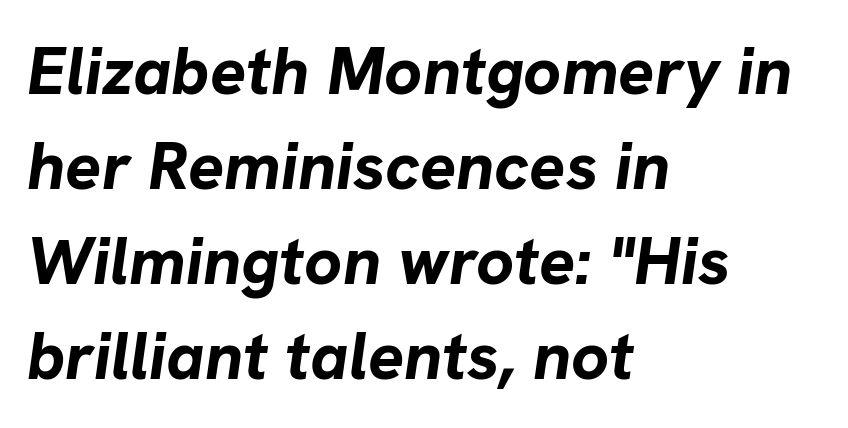
The image shows 67 px bold type, italic (leaning right); set left-aligned, normal line spacing (1.42x), normal letter spacing, not underlined; low stroke contrast and a medium x-height.
